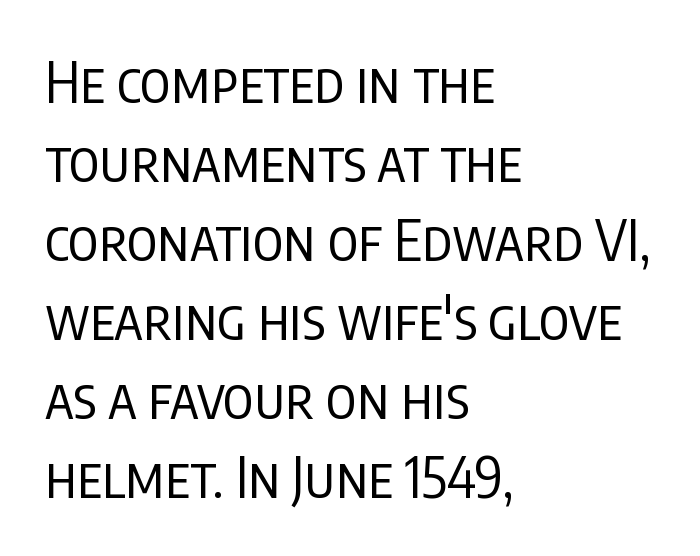
The image shows 56 px regular-weight, condensed sans-serif type, upright; set left-aligned, normal line spacing (1.41x), normal letter spacing, not underlined; low stroke contrast and a large x-height.
